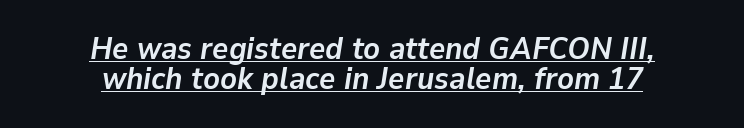
Q: Is the text bold? A: Yes.
Q: Is the text italic (slanted)? A: Yes, it leans right by about 9 degrees.
Q: Is the text underlined? A: Yes.
Q: How is the paragraph aligned? A: Centered.
Q: Is the spacing between letters normal or unusually wide? A: Normal.
Q: Is the spacing between lines tight, normal or loose? A: Tight.
Q: Width (condensed, normal, or wide)? A: Normal.
Q: Stroke contrast? A: Low.
Q: x-height? A: Medium.
Q: Monospaced? A: No.
